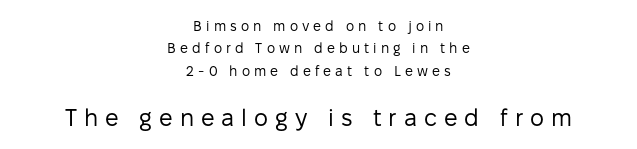
The image shows 24 px text type, upright; set centered, normal line spacing (1.59x), unusually wide letter spacing (+0.29 em), not underlined; the second (bottom) block is 1.71x larger.
